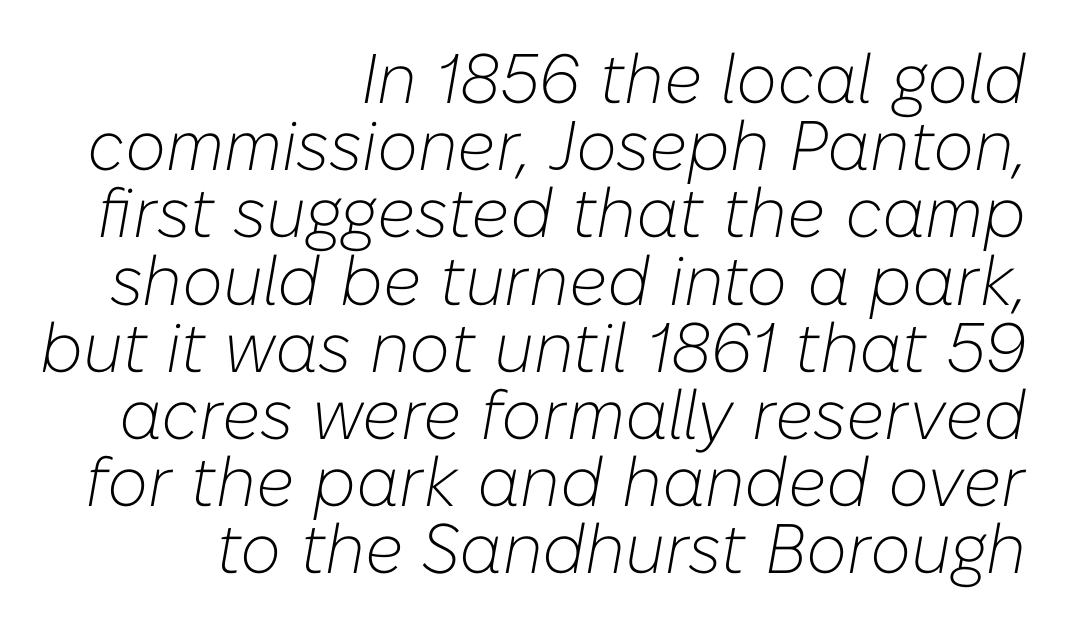
{"italic": "yes", "lean": "right", "slant_degrees": 10, "bold": "no", "weight": "light", "width": "normal", "stroke_contrast": "low", "x_height": "medium", "monospaced": "no", "underline": "no", "align": "right", "line_spacing": "tight", "line_spacing_ratio": 0.96, "letter_spacing": "normal", "letter_spacing_em": 0.0, "glyph_px": 70}
